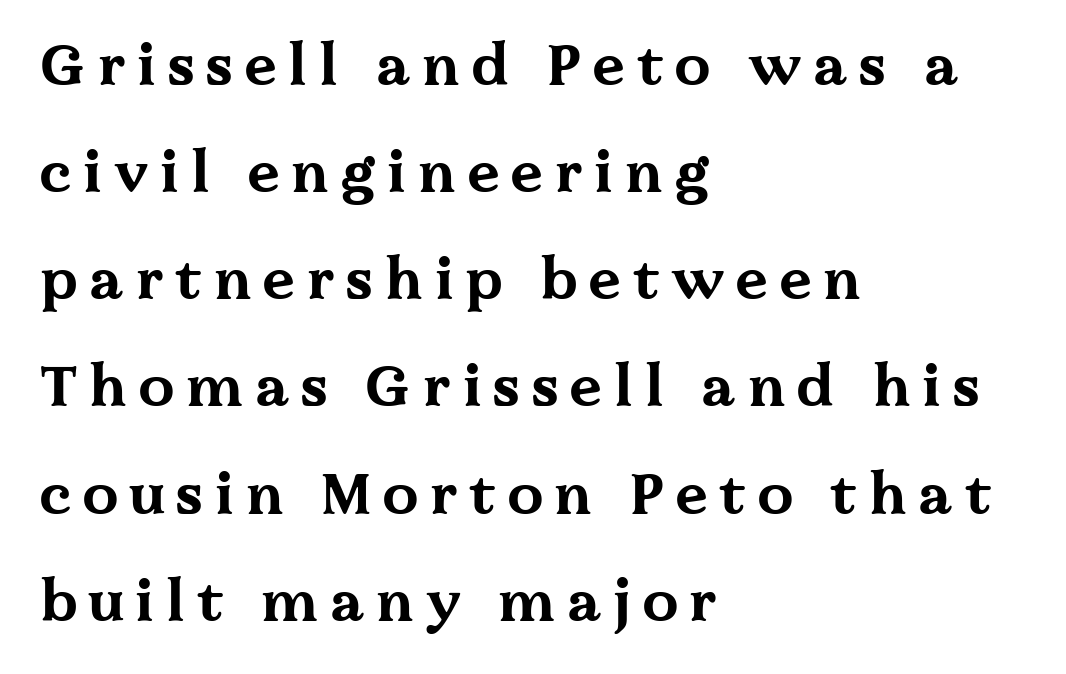
The image shows 57 px bold, wide serif type, upright; set left-aligned, line spacing 1.88x, unusually wide letter spacing (+0.21 em), not underlined; medium stroke contrast and a medium x-height.
